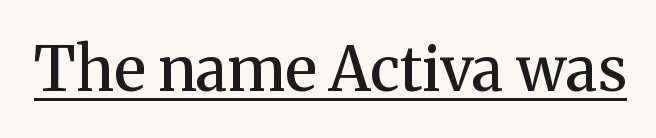
{"serif": "yes", "italic": "no", "bold": "semi", "weight": "semibold", "width": "normal", "stroke_contrast": "medium", "x_height": "medium", "monospaced": "no", "underline": "yes", "letter_spacing": "normal", "letter_spacing_em": 0.0, "glyph_px": 61}
